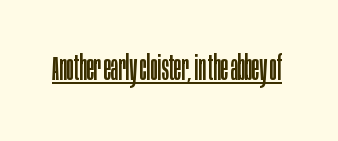
Q: Is the text bold? A: No.
Q: Is the text italic (slanted)? A: No, it is upright.
Q: Is the typeface a serif or a sans-serif typeface? A: Sans-serif.
Q: Is the text underlined? A: Yes.
Q: Is the spacing between letters normal or unusually wide? A: Normal.
Q: Width (condensed, normal, or wide)? A: Condensed.
Q: Stroke contrast? A: Low.
Q: x-height? A: Large.
Q: Monospaced? A: No.
